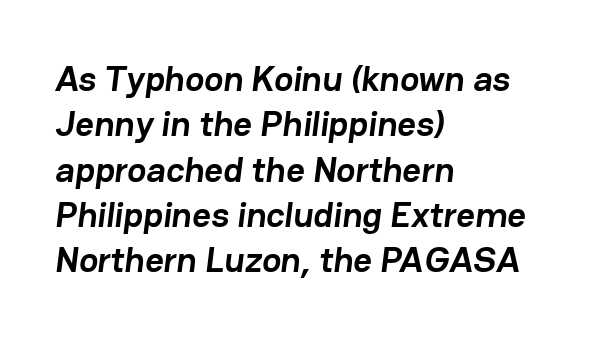
Compared with an ordinary text face, these strokes are far heavier — a full bold. A sans-serif font was chosen for this passage. Caption: multi-line text, flush left, ragged right. Words appear dense and cohesive because spacing is normal. Each letter keeps its own natural width here, so spacing adapts to shape.
